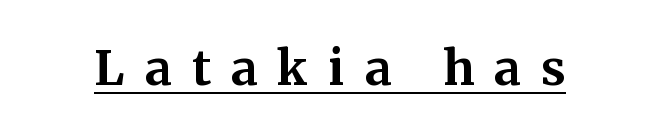
The image shows 48 px bold serif type, upright; set unusually wide letter spacing (+0.42 em), underlined; medium stroke contrast and a medium x-height.
